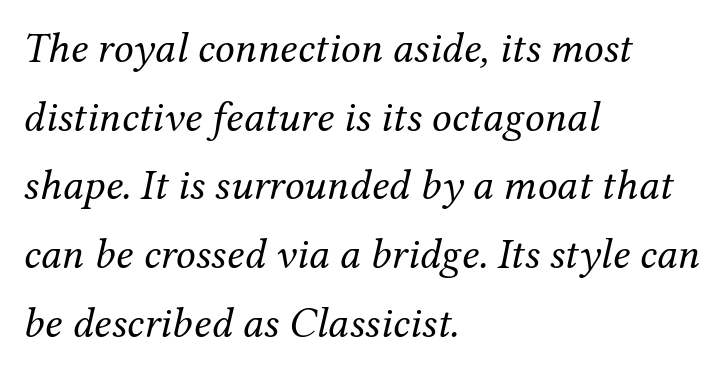
Q: Is the text bold? A: No.
Q: Is the text italic (slanted)? A: Yes, it leans right by about 12 degrees.
Q: Is the typeface a serif or a sans-serif typeface? A: Serif.
Q: Is the text underlined? A: No.
Q: How is the paragraph aligned? A: Left-aligned.
Q: Is the spacing between letters normal or unusually wide? A: Normal.
Q: Is the spacing between lines tight, normal or loose? A: Normal.
Q: Width (condensed, normal, or wide)? A: Normal.
Q: Stroke contrast? A: Medium.
Q: x-height? A: Medium.
Q: Monospaced? A: No.
